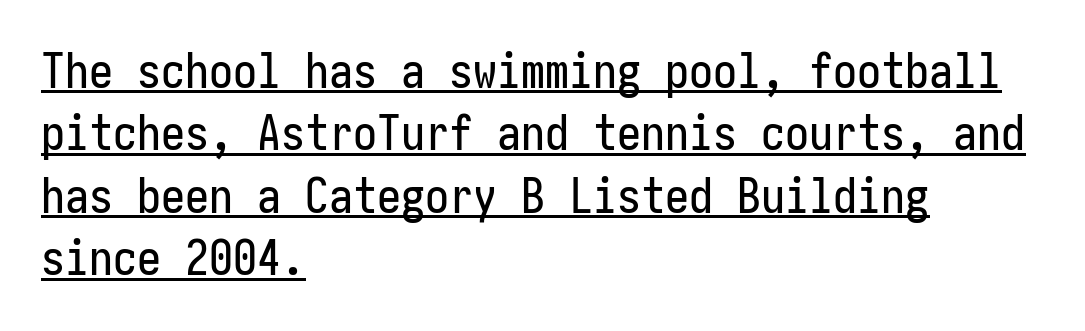
This sample uses an upright cut, with every glyph sitting square on the baseline. Check the space under the baseline: a stroke is drawn there. What's the leading like? Ordinary, nothing unusual. Left-aligned paragraph, ragged on the right. The horizontal fit of the characters is conventional and even. These lines are composed in type without serifs.
